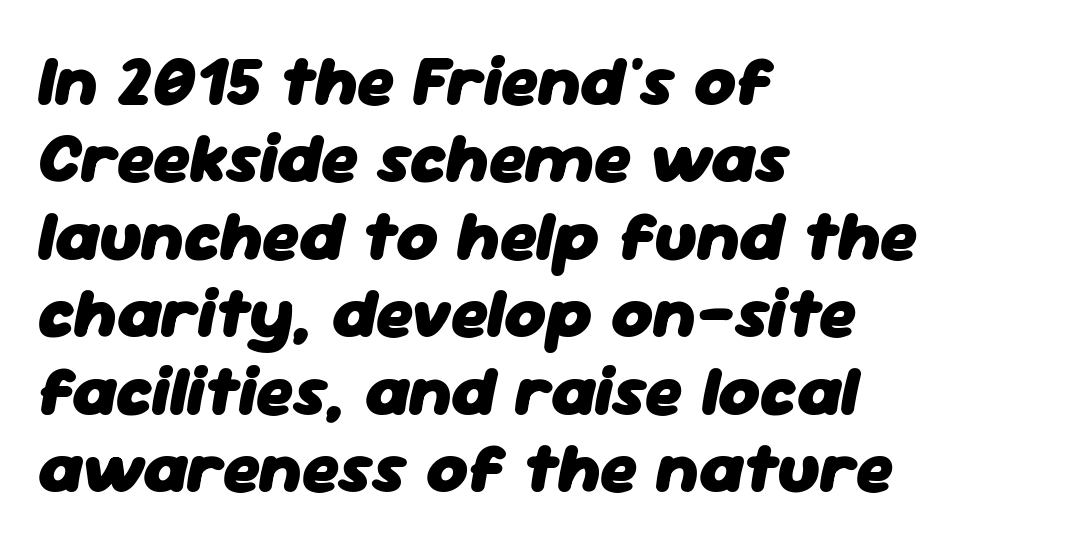
Q: Is the text bold? A: Yes.
Q: Is the text italic (slanted)? A: Yes, it leans right by about 11 degrees.
Q: Is the text underlined? A: No.
Q: How is the paragraph aligned? A: Left-aligned.
Q: Is the spacing between letters normal or unusually wide? A: Normal.
Q: Is the spacing between lines tight, normal or loose? A: Tight.
Q: Width (condensed, normal, or wide)? A: Normal.
Q: Stroke contrast? A: Low.
Q: x-height? A: Medium.
Q: Monospaced? A: No.
